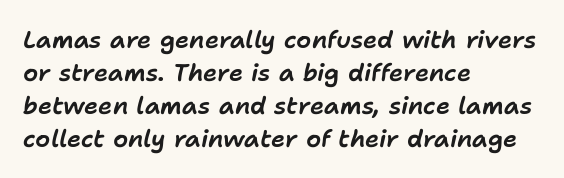
Q: Is the text italic (slanted)? A: Yes, it leans right by about 11 degrees.
Q: Is the text underlined? A: No.
Q: How is the paragraph aligned? A: Left-aligned.
Q: Is the spacing between letters normal or unusually wide? A: Normal.
Q: Is the spacing between lines tight, normal or loose? A: Normal.
